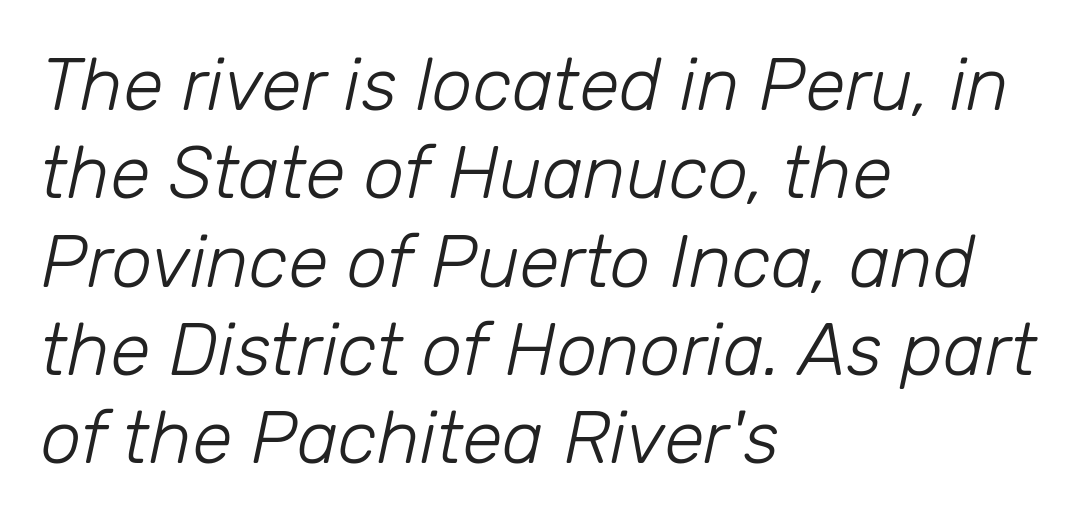
The image shows 73 px light type, italic (leaning right); set left-aligned, line spacing 1.21x, normal letter spacing, not underlined; low stroke contrast and a medium x-height.
